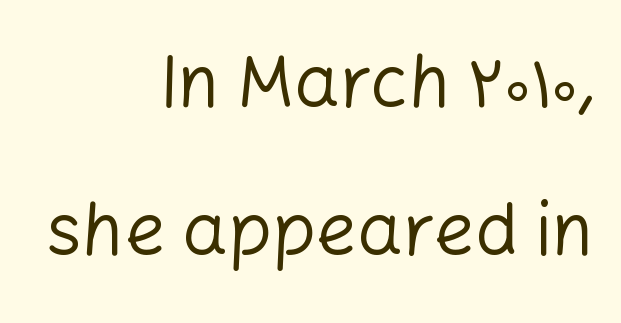
Character widths vary here, with narrow letters taking less room than wide ones. The letters stand upright; this is a roman face. What stands out about the letter spacing? Nothing — it is the standard amount. These lines stand farther apart than default settings would place them.
